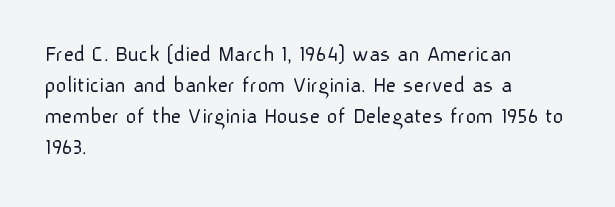
Posture: upright roman. The ragged edge is on the right, which tells us the setting is flush left. Reading down the column, the eye jumps a familiar distance to each next line. The specimen omits any rule beneath the text block's lines. The face looks like a standard text weight, possibly lighter.
